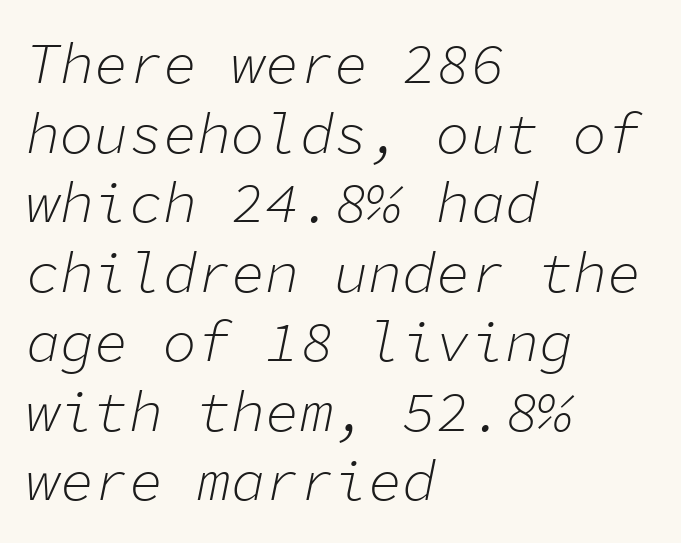
This sample has the even, mechanical cadence of fixed-width lettering. The words here are not underlined. The type is set solid horizontally, with unmodified tracking. The text block is weighted toward the left margin, trailing off unevenly rightward.
